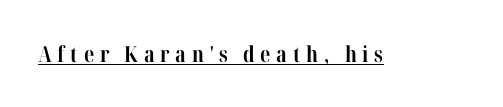
The letters stand straight up with perfectly vertical stems. Check the space under the baseline: a stroke is drawn there. The letterforms stand isolated, each surrounded by extra space. This is heavy type, rendered in bold.
